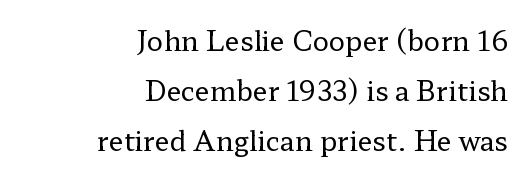
Stems and bowls with no extra thickness — not bold. You could call the tracking neutral — neither tight nor loose. The axis of the letterforms is exactly vertical. One-word summary of the alignment: right.
